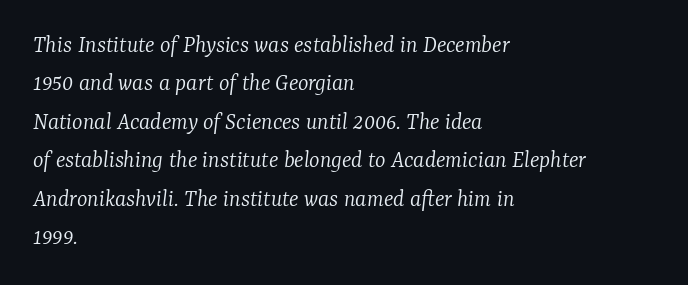
Q: Is the text bold? A: No.
Q: Is the text italic (slanted)? A: Yes, it leans right by about 7 degrees.
Q: Is the text underlined? A: No.
Q: How is the paragraph aligned? A: Left-aligned.
Q: Is the spacing between letters normal or unusually wide? A: Normal.
Q: Is the spacing between lines tight, normal or loose? A: Normal.
